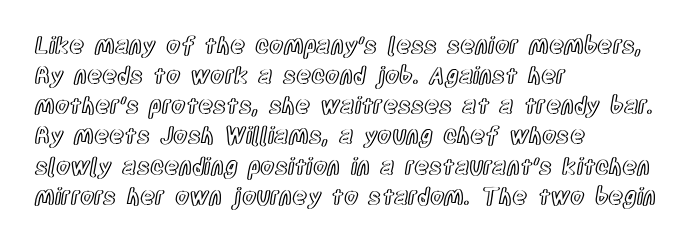
The ragged edge is on the right, which tells us the setting is flush left. What's the leading like? Ordinary, nothing unusual. The face used here is rendered with its standard letterfit. Letters rest on an invisible, unmarked baseline.
